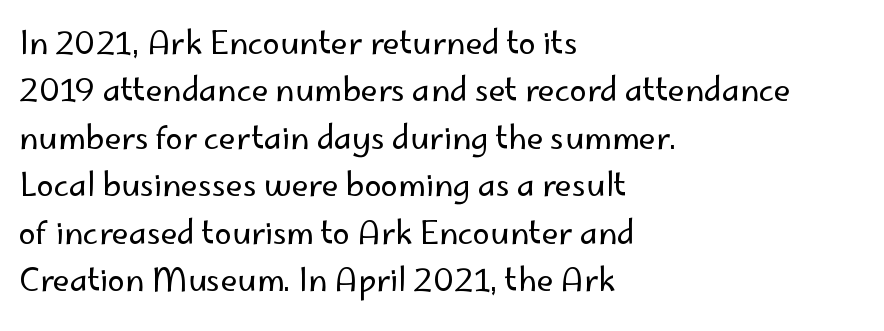
{"serif": "no", "italic": "no", "bold": "no", "weight": "regular", "width": "normal", "stroke_contrast": "low", "x_height": "small", "monospaced": "no", "underline": "no", "align": "left", "line_spacing": "normal", "line_spacing_ratio": 1.53, "letter_spacing": "normal", "letter_spacing_em": 0.0, "glyph_px": 31}
